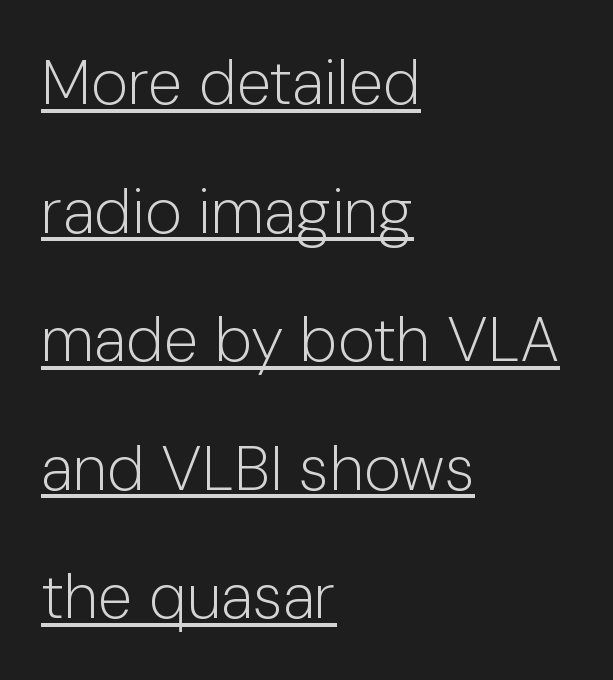
{"serif": "no", "italic": "no", "bold": "no", "weight": "light", "width": "normal", "stroke_contrast": "low", "x_height": "medium", "monospaced": "no", "underline": "yes", "align": "left", "line_spacing": "loose", "line_spacing_ratio": 2.04, "letter_spacing": "normal", "letter_spacing_em": 0.0, "glyph_px": 63}
